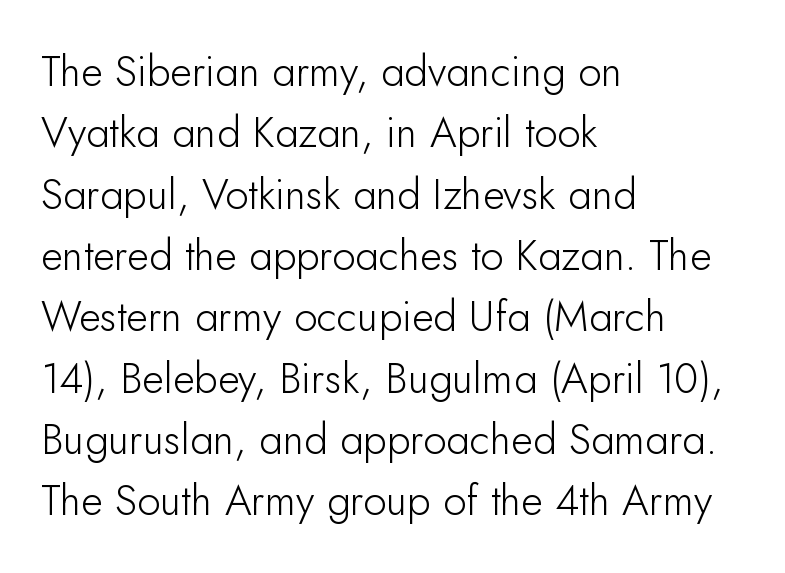
The image shows 42 px light sans-serif type, upright; set left-aligned, normal line spacing (1.46x), normal letter spacing, not underlined; low stroke contrast and a small x-height.
